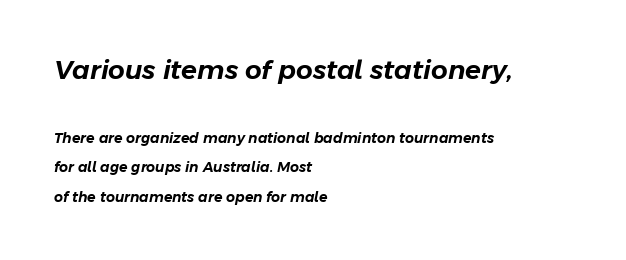
Q: Is the text italic (slanted)? A: Yes, it leans right by about 11 degrees.
Q: Is the text underlined? A: No.
Q: How is the paragraph aligned? A: Left-aligned.
Q: Is the spacing between letters normal or unusually wide? A: Normal.
Q: Is the spacing between lines tight, normal or loose? A: Loose.
Q: Which block of text is set in a larger size, the first (top) or the second (bottom)? A: The first (top) one.
